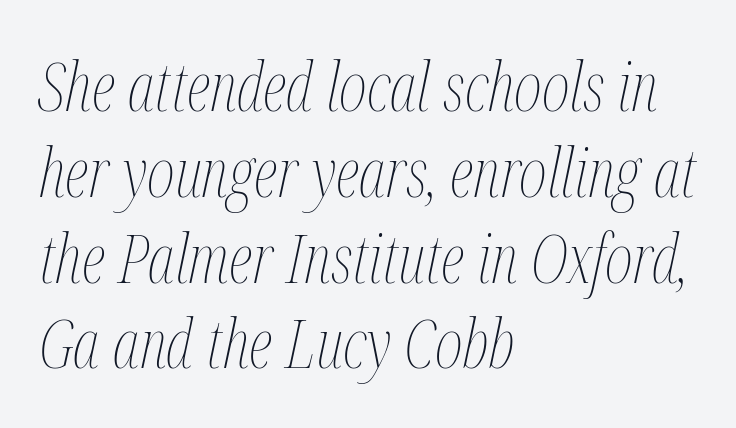
A student would call this left alignment; a typographer would say flush left, rag right. Reading down the column, the eye jumps a familiar distance to each next line. Italic: yes, the glyphs are oblique. Weight: not bold — regular or lighter.
